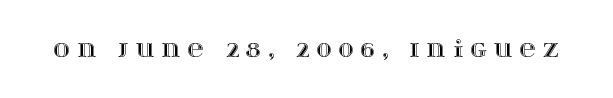
The image shows 22 px text type, upright; set unusually wide letter spacing (+0.34 em), not underlined.
